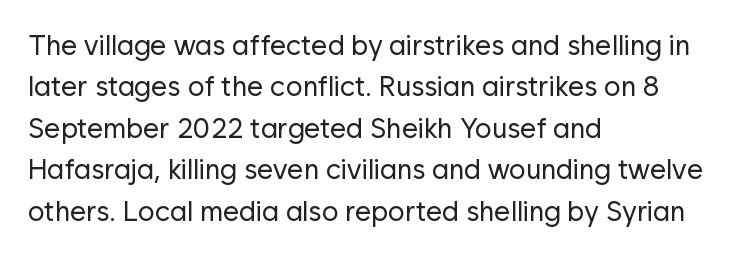
Q: Is the text bold? A: No.
Q: Is the text italic (slanted)? A: No, it is upright.
Q: Is the typeface a serif or a sans-serif typeface? A: Sans-serif.
Q: Is the text underlined? A: No.
Q: How is the paragraph aligned? A: Left-aligned.
Q: Is the spacing between letters normal or unusually wide? A: Normal.
Q: Is the spacing between lines tight, normal or loose? A: Normal.
Q: Width (condensed, normal, or wide)? A: Normal.
Q: Stroke contrast? A: Low.
Q: x-height? A: Medium.
Q: Monospaced? A: No.
